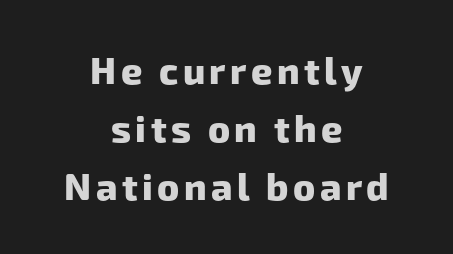
{"serif": "no", "bold": "yes", "weight": "heavy", "width": "normal", "stroke_contrast": "low", "x_height": "medium", "monospaced": "no", "underline": "no", "align": "center", "line_spacing": "normal", "line_spacing_ratio": 1.57, "glyph_px": 37}
